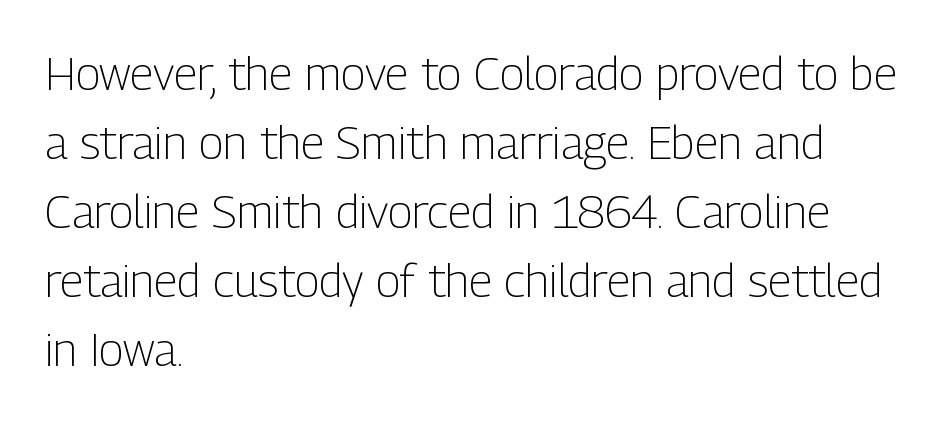
{"serif": "no", "italic": "no", "bold": "no", "weight": "light", "width": "condensed", "stroke_contrast": "low", "x_height": "medium", "monospaced": "no", "underline": "no", "align": "left", "line_spacing": "normal", "line_spacing_ratio": 1.5, "letter_spacing": "normal", "letter_spacing_em": 0.0, "glyph_px": 46}
